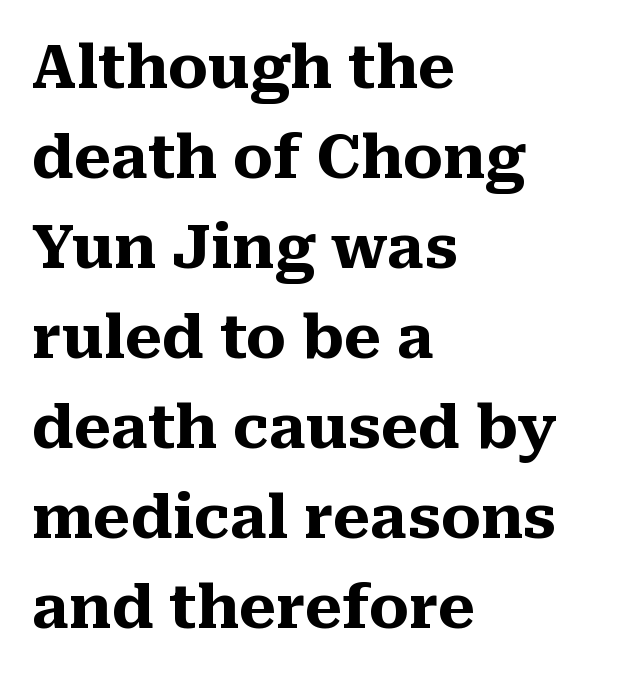
The image shows 60 px heavy serif type, upright; set left-aligned, normal line spacing (1.5x), normal letter spacing, not underlined; medium stroke contrast and a medium x-height.
